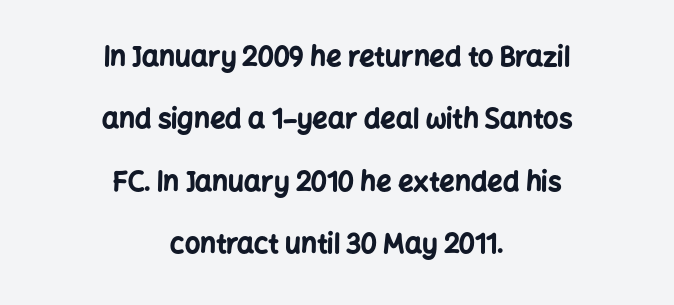
The image shows 27 px bold type, upright; set centered, loose line spacing (2.31x), normal letter spacing, not underlined.
